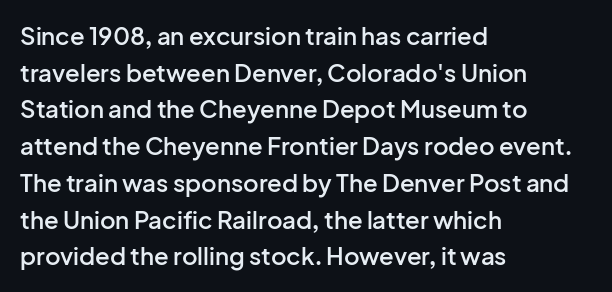
{"italic": "no", "bold": "semi", "underline": "no", "align": "left", "line_spacing": "normal", "line_spacing_ratio": 1.53, "letter_spacing": "normal", "letter_spacing_em": 0.0, "glyph_px": 24}
